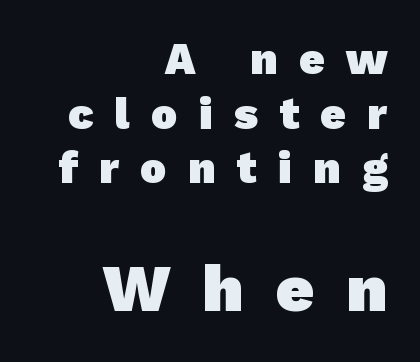
{"serif": "no", "bold": "yes", "weight": "heavy", "width": "normal", "stroke_contrast": "low", "x_height": "medium", "monospaced": "no", "underline": "no", "align": "right", "line_spacing_ratio": 1.24, "letter_spacing": "wide", "letter_spacing_em": 0.49, "larger_block": "second", "size_ratio": 1.5, "glyph_px": 66}
